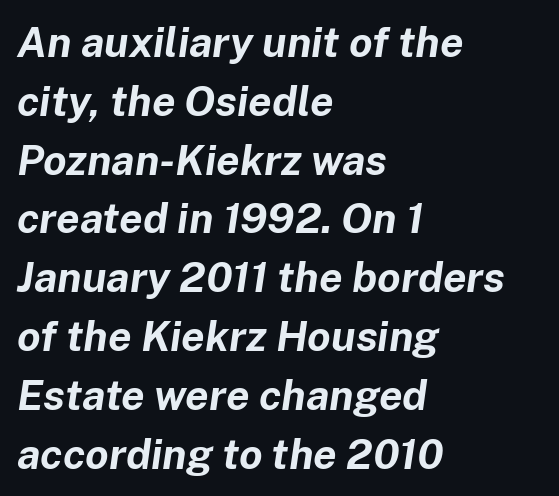
The image shows 42 px bold type, italic (leaning right); set left-aligned, normal line spacing (1.4x), normal letter spacing, not underlined; low stroke contrast and a medium x-height.
